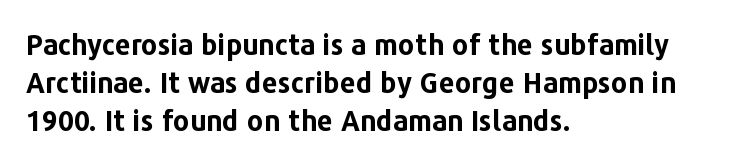
The image shows 28 px bold sans-serif type, upright; set left-aligned, normal line spacing (1.36x), normal letter spacing, not underlined; low stroke contrast and a medium x-height.
